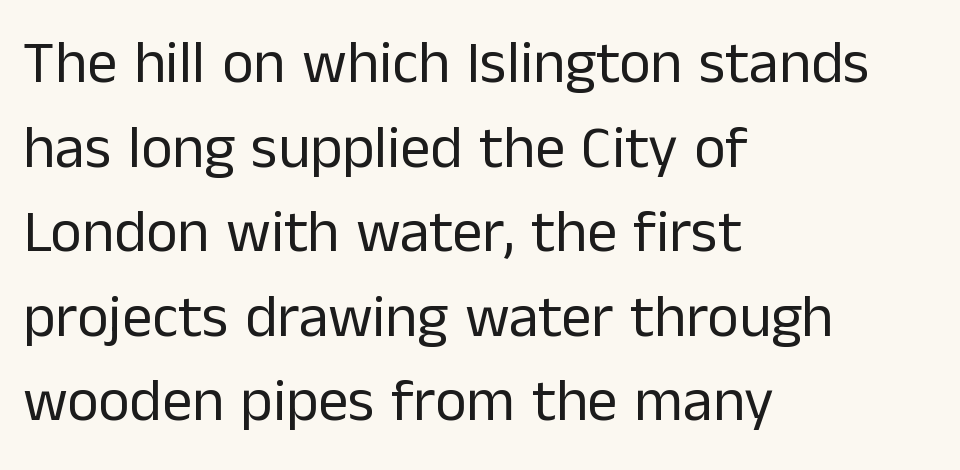
The image shows 60 px regular-weight sans-serif type, upright; set left-aligned, normal line spacing (1.41x), normal letter spacing, not underlined; low stroke contrast and a medium x-height.
